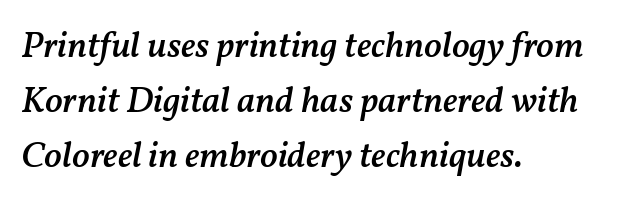
{"italic": "yes", "lean": "right", "slant_degrees": 11, "bold": "semi", "weight": "semibold", "width": "normal", "stroke_contrast": "medium", "x_height": "medium", "monospaced": "no", "underline": "no", "align": "left", "line_spacing": "normal", "line_spacing_ratio": 1.49, "letter_spacing": "normal", "letter_spacing_em": 0.0, "glyph_px": 37}
